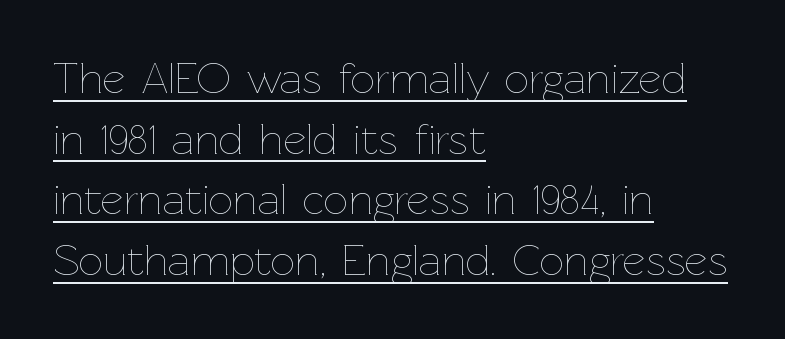
Ordinary non-slanted type is in use. The designer left line spacing at the default. These lines are rendered in a variable-pitch font. What decoration does the sample have? An underline. In terms of letterspacing, this is plain default setting.
